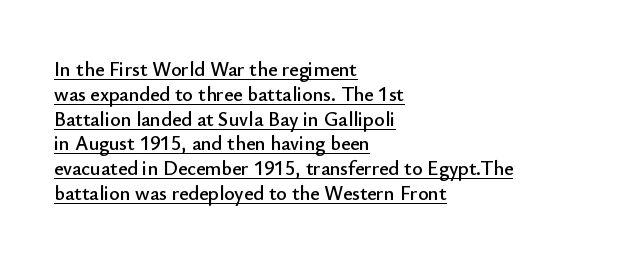
The image shows 20 px text type, upright; set left-aligned, line spacing 1.24x, normal letter spacing, underlined.
